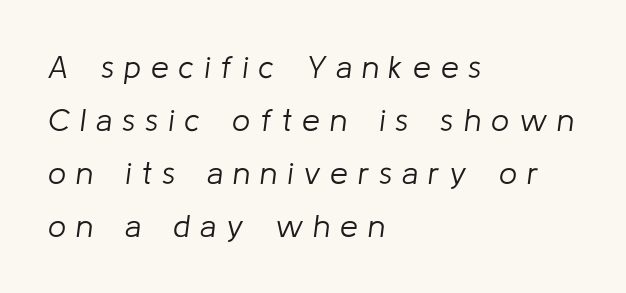
Q: Is the text bold? A: No.
Q: Is the text italic (slanted)? A: Yes, it leans right by about 8 degrees.
Q: Is the text underlined? A: No.
Q: How is the paragraph aligned? A: Left-aligned.
Q: Is the spacing between letters normal or unusually wide? A: Unusually wide.
Q: Is the spacing between lines tight, normal or loose? A: Normal.
Q: Width (condensed, normal, or wide)? A: Normal.
Q: Stroke contrast? A: Low.
Q: x-height? A: Medium.
Q: Monospaced? A: No.
